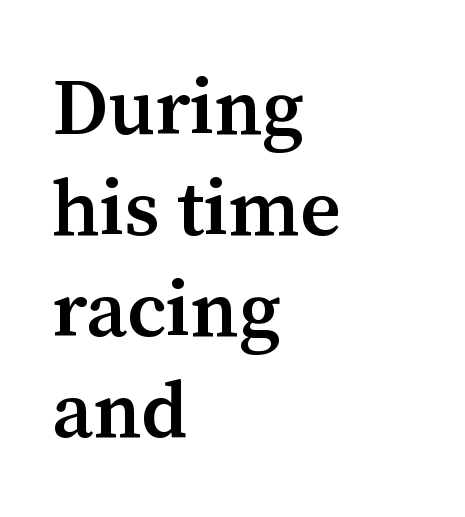
The image shows 79 px semibold serif type, upright; set left-aligned, normal line spacing (1.28x), normal letter spacing, not underlined; medium stroke contrast and a medium x-height.
